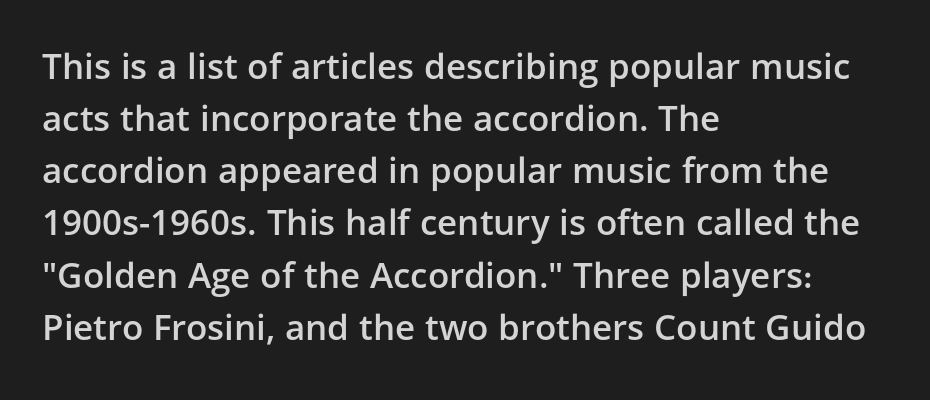
The image shows 35 px semibold sans-serif type, upright; set left-aligned, normal line spacing (1.49x), normal letter spacing, not underlined; low stroke contrast and a medium x-height.
